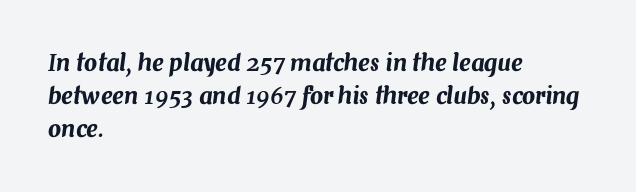
The image shows 23 px text type, italic (leaning right); set left-aligned, normal line spacing (1.43x), normal letter spacing, not underlined.
